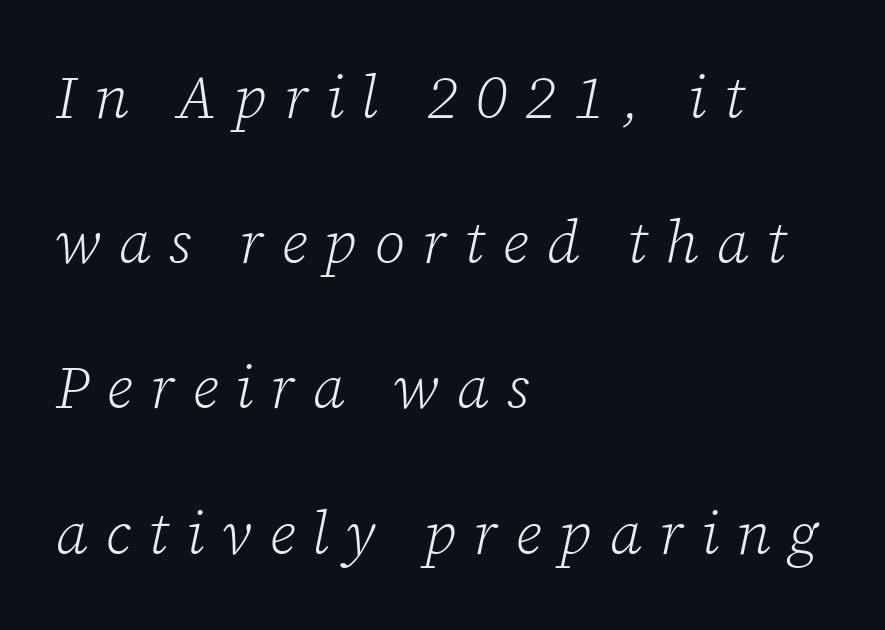
{"serif": "yes", "italic": "yes", "lean": "right", "slant_degrees": 12, "bold": "no", "weight": "light", "width": "normal", "stroke_contrast": "low", "x_height": "medium", "monospaced": "no", "underline": "no", "align": "left", "line_spacing": "loose", "line_spacing_ratio": 2.42, "letter_spacing": "wide", "letter_spacing_em": 0.29, "glyph_px": 60}
